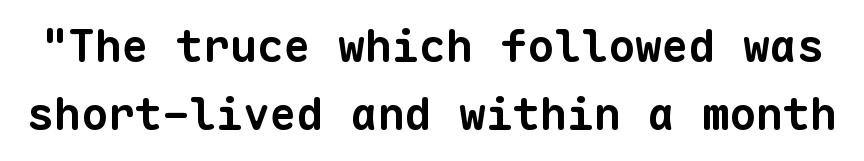
{"serif": "no", "bold": "yes", "weight": "bold", "width": "normal", "stroke_contrast": "low", "x_height": "medium", "monospaced": "yes", "underline": "no", "line_spacing": "normal", "line_spacing_ratio": 1.52, "letter_spacing": "normal", "letter_spacing_em": 0.0, "glyph_px": 45}
